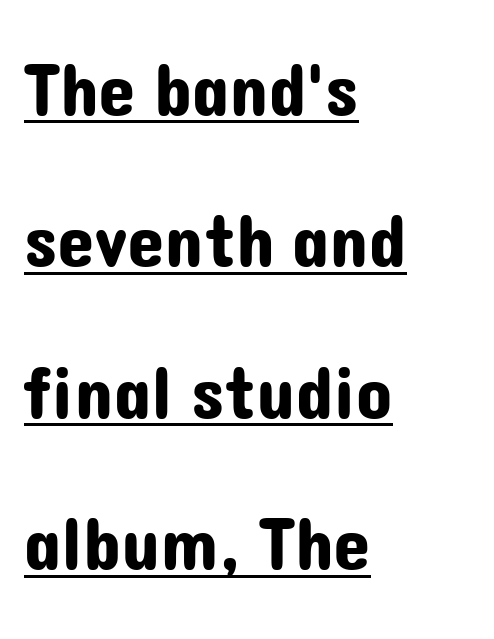
Q: Is the text italic (slanted)? A: No, it is upright.
Q: Is the typeface a serif or a sans-serif typeface? A: Sans-serif.
Q: Is the text underlined? A: Yes.
Q: How is the paragraph aligned? A: Left-aligned.
Q: Is the spacing between letters normal or unusually wide? A: Normal.
Q: Is the spacing between lines tight, normal or loose? A: Loose.
Q: Width (condensed, normal, or wide)? A: Normal.
Q: Stroke contrast? A: Low.
Q: x-height? A: Medium.
Q: Monospaced? A: No.
